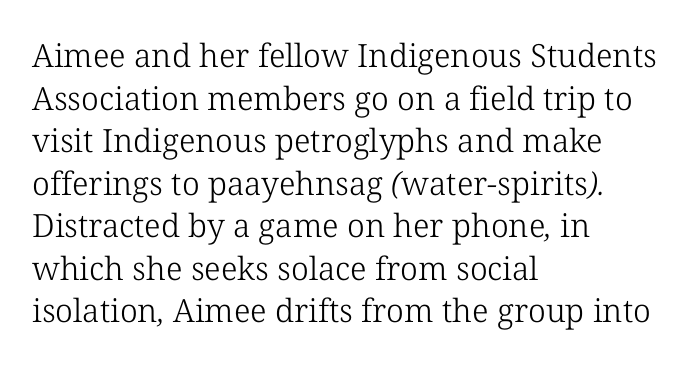
I'd call this a serif setting — the letters wear small feet. Just letters on the line, the space beneath them empty. In CSS terms this would be text-align: left. The vertical gap from one line to the next is medium. Proportional: the letters do not fall into vertical columns. No extra tracking has been applied to these lines.
